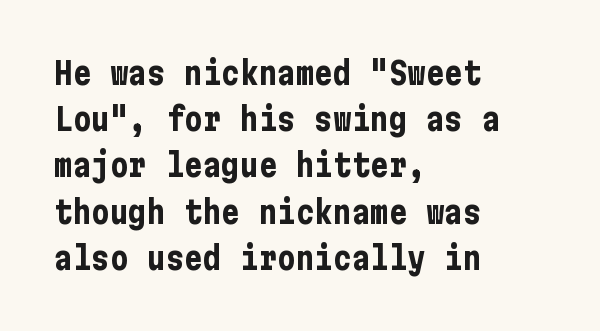
{"serif": "no", "italic": "no", "bold": "yes", "weight": "bold", "width": "condensed", "stroke_contrast": "low", "x_height": "medium", "underline": "no", "align": "left", "line_spacing": "normal", "line_spacing_ratio": 1.49, "letter_spacing": "normal", "letter_spacing_em": 0.0, "glyph_px": 31}
